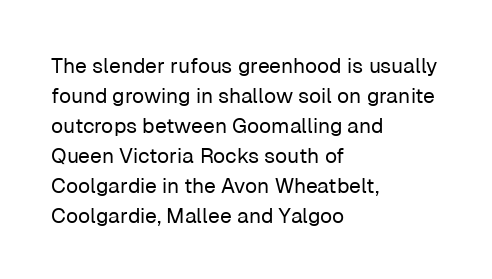
{"italic": "no", "bold": "no", "underline": "no", "align": "left", "line_spacing": "normal", "line_spacing_ratio": 1.43, "letter_spacing": "normal", "letter_spacing_em": 0.0, "glyph_px": 21}
